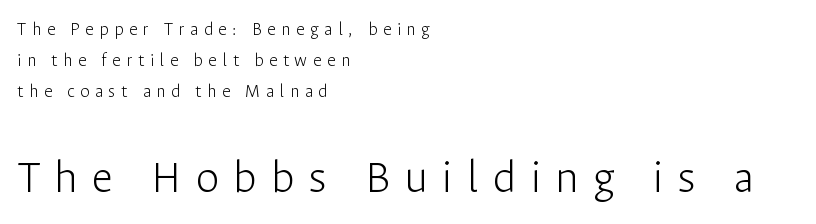
Proportional: the letters do not fall into vertical columns. Line spacing here is normal. Students, note that the glyphs here are deliberately spaced far apart. Note: smaller setting up top, larger setting below. No extra ink here — the face is not bold. The space beneath each line is pristine and unruled.
